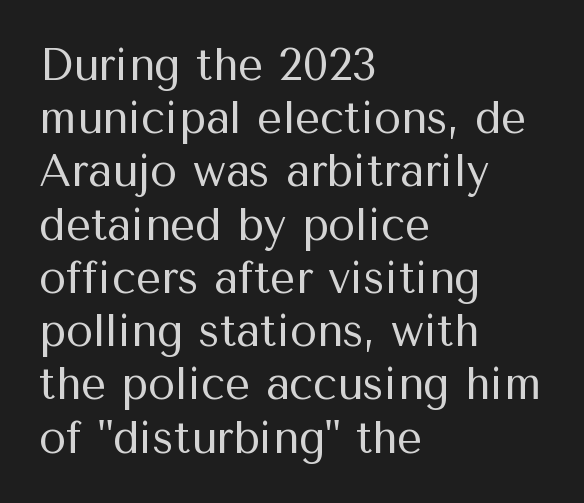
{"serif": "no", "italic": "no", "bold": "no", "weight": "regular", "width": "normal", "stroke_contrast": "medium", "x_height": "medium", "monospaced": "no", "underline": "no", "align": "left", "line_spacing_ratio": 1.21, "letter_spacing": "normal", "letter_spacing_em": 0.0, "glyph_px": 44}
